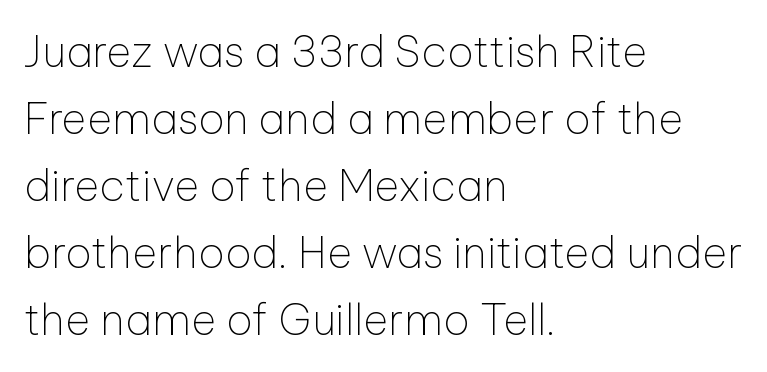
This sample uses an upright cut, with every glyph sitting square on the baseline. A clean baseline with only descenders dipping below it. Students, note that the glyphs here touch the page at normal intervals. All the whitespace from short lines collects on the right. No chunkiness to these letters — they're not bold. Whoever set this chose a conventional vertical rhythm.
